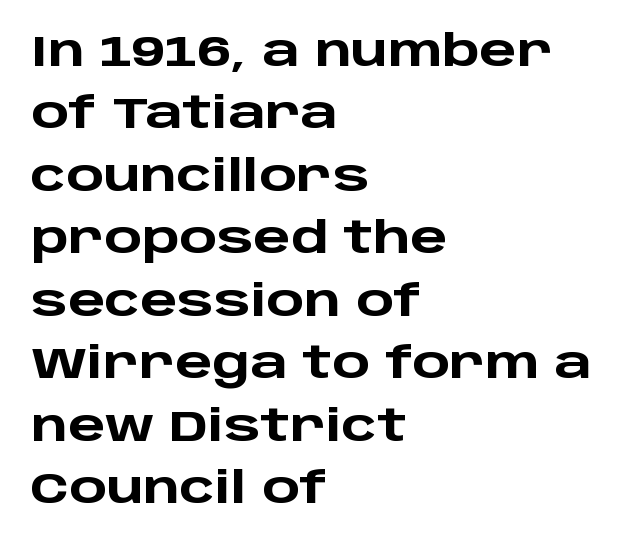
The image shows 44 px heavy, wide sans-serif type, upright; set left-aligned, normal line spacing (1.42x), normal letter spacing, not underlined; low stroke contrast and a large x-height.
